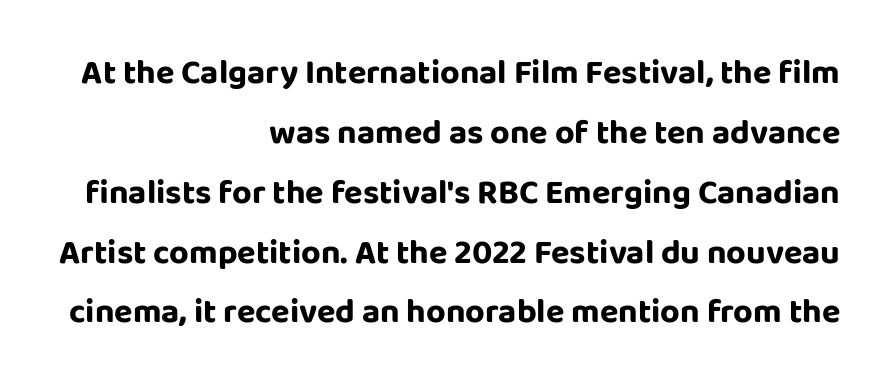
Q: Is the text italic (slanted)? A: No, it is upright.
Q: Is the typeface a serif or a sans-serif typeface? A: Sans-serif.
Q: Is the text underlined? A: No.
Q: How is the paragraph aligned? A: Right-aligned.
Q: Is the spacing between letters normal or unusually wide? A: Normal.
Q: Width (condensed, normal, or wide)? A: Normal.
Q: Stroke contrast? A: Low.
Q: x-height? A: Large.
Q: Monospaced? A: No.
